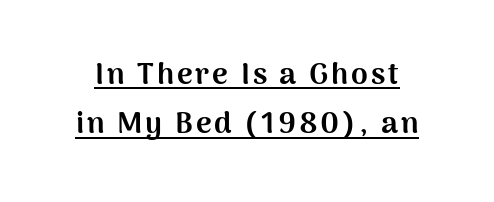
The image shows 30 px bold sans-serif type, upright; set normal line spacing (1.65x), underlined; medium stroke contrast and a medium x-height.
